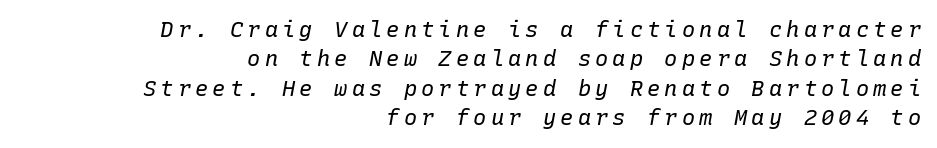
Q: Is the text bold? A: No.
Q: Is the text italic (slanted)? A: Yes, it leans right by about 10 degrees.
Q: Is the text underlined? A: No.
Q: How is the paragraph aligned? A: Right-aligned.
Q: Is the spacing between lines tight, normal or loose? A: Normal.
